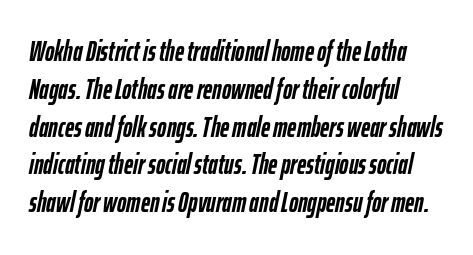
The image shows 28 px semibold, condensed type, italic (leaning right); set left-aligned, normal line spacing (1.35x), normal letter spacing, not underlined; low stroke contrast and a medium x-height.
